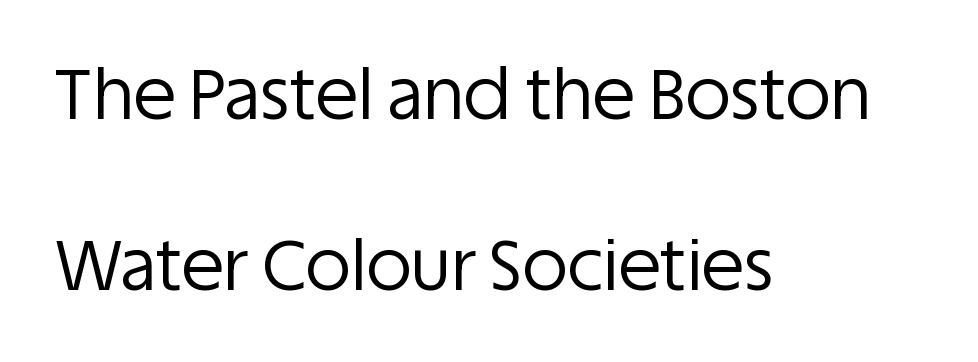
The image shows 70 px regular-weight sans-serif type, upright; set left-aligned, loose line spacing (2.45x), normal letter spacing, not underlined; low stroke contrast and a large x-height.
